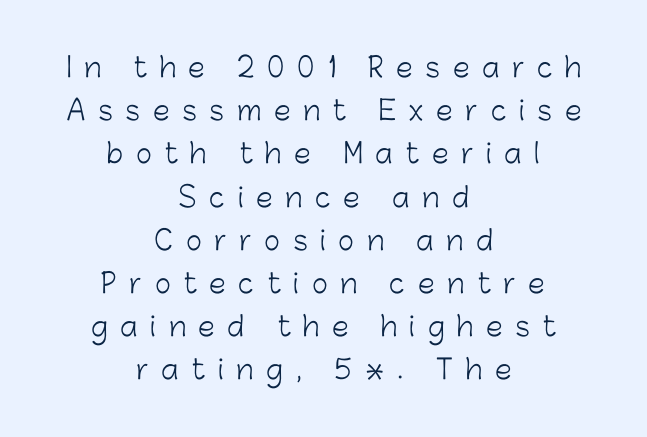
{"italic": "no", "bold": "no", "underline": "no", "align": "center", "line_spacing": "normal", "line_spacing_ratio": 1.6, "letter_spacing": "wide", "letter_spacing_em": 0.47, "glyph_px": 27}
